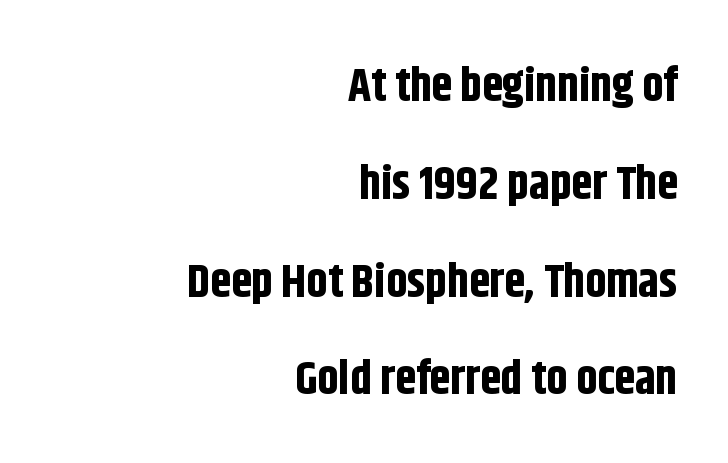
The face used here is proportionally spaced, like ordinary book or web type. Typographically, this falls in the sans-serif category. Quick note: interline space is abundant. Caption: bold face, heavy strokes. In CSS terms this would be text-align: right. This sample uses an upright cut, with every glyph sitting square on the baseline.
